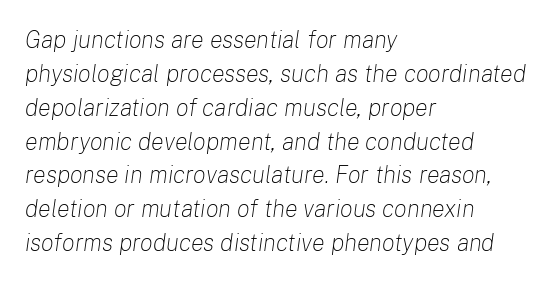
{"italic": "yes", "lean": "right", "slant_degrees": 8, "bold": "no", "underline": "no", "align": "left", "line_spacing": "normal", "line_spacing_ratio": 1.41, "letter_spacing": "normal", "letter_spacing_em": 0.0, "glyph_px": 24}
